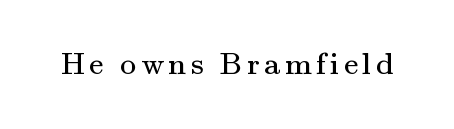
Q: Is the text bold? A: No.
Q: Is the text italic (slanted)? A: No, it is upright.
Q: Is the typeface a serif or a sans-serif typeface? A: Serif.
Q: Is the text underlined? A: No.
Q: Width (condensed, normal, or wide)? A: Normal.
Q: Stroke contrast? A: Medium.
Q: x-height? A: Small.
Q: Monospaced? A: No.
